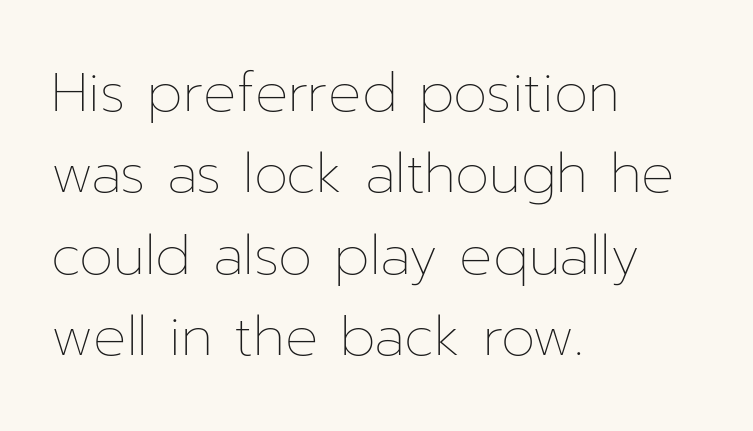
{"italic": "no", "bold": "no", "weight": "thin", "width": "normal", "stroke_contrast": "low", "x_height": "medium", "monospaced": "no", "underline": "no", "align": "left", "line_spacing": "normal", "line_spacing_ratio": 1.48, "letter_spacing": "normal", "letter_spacing_em": 0.0, "glyph_px": 55}
